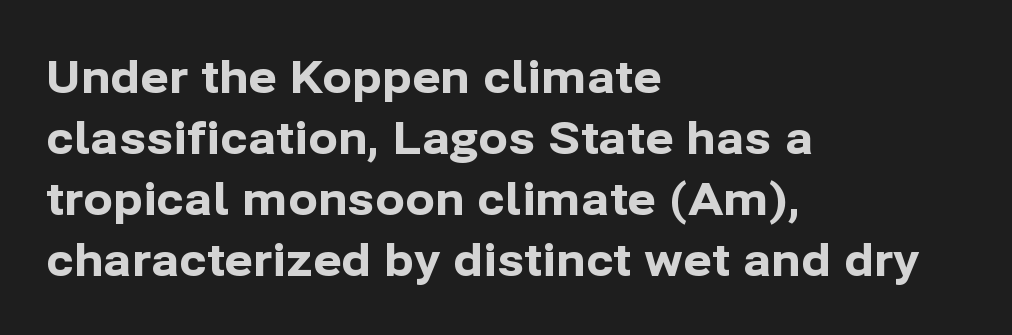
The image shows 44 px bold sans-serif type, upright; set left-aligned, normal line spacing (1.39x), normal letter spacing, not underlined; low stroke contrast and a medium x-height.
